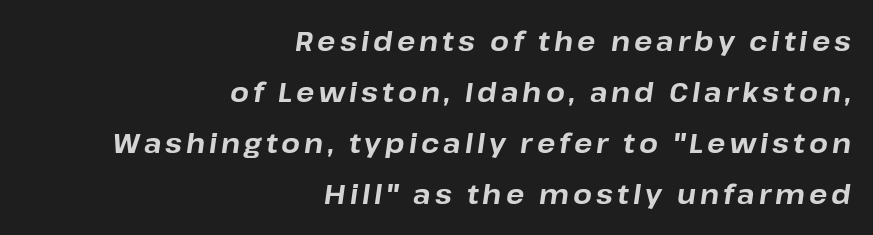
The image shows 27 px bold type, italic (leaning right); set right-aligned, line spacing 1.89x, not underlined.
